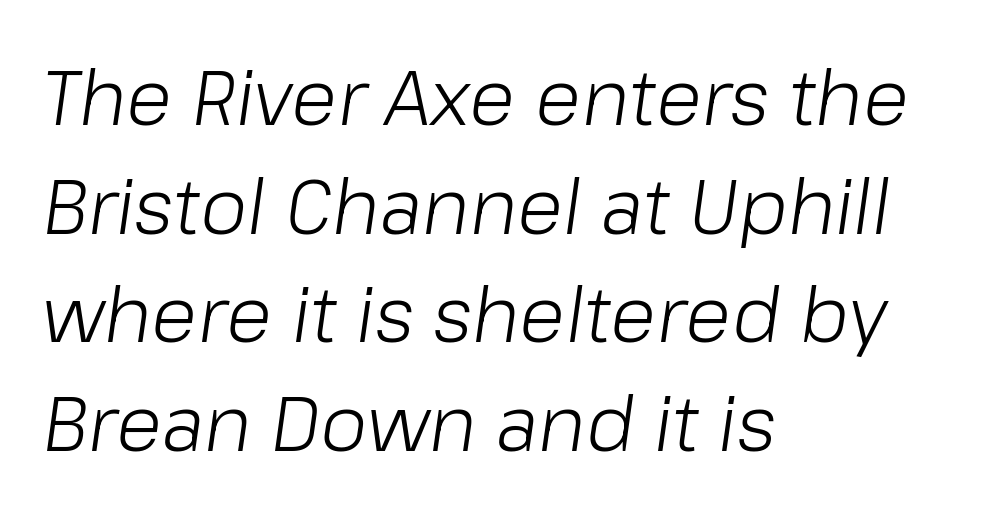
Layout note: lines flush left. The glyphs are unaccompanied by any horizontal stroke below them. The designer left line spacing at the default. The rendering uses natural spacing where letterforms have individual widths.
